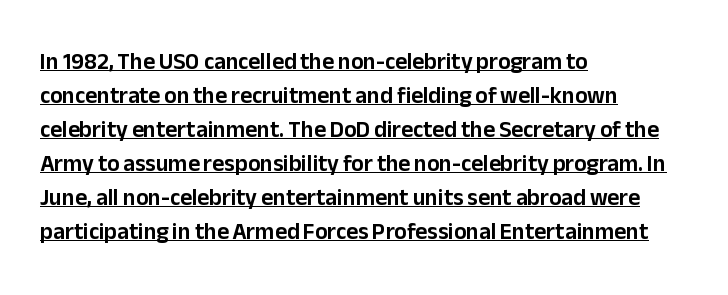
This sample keeps an unexceptional amount of space between lines. A roman cut, with each character standing at attention. A baseline rule has been typeset under these characters. Horizontal alignment here is leftward, the default for most running prose. The type is set solid horizontally, with unmodified tracking.
